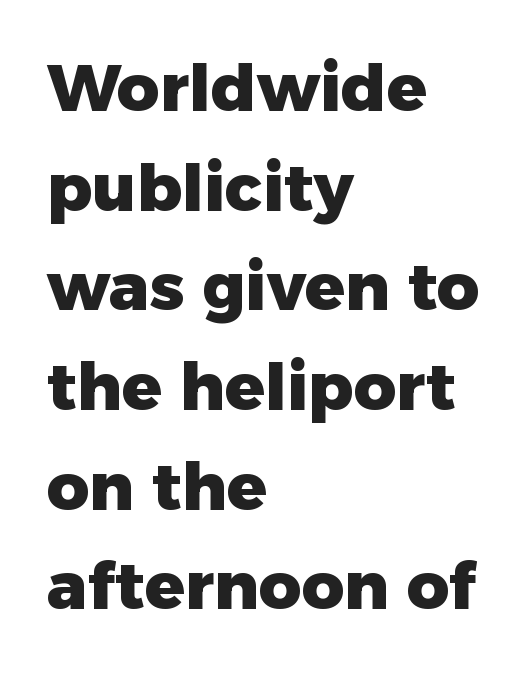
Q: Is the text bold? A: Yes.
Q: Is the text italic (slanted)? A: No, it is upright.
Q: Is the typeface a serif or a sans-serif typeface? A: Sans-serif.
Q: Is the text underlined? A: No.
Q: How is the paragraph aligned? A: Left-aligned.
Q: Is the spacing between letters normal or unusually wide? A: Normal.
Q: Is the spacing between lines tight, normal or loose? A: Normal.
Q: Width (condensed, normal, or wide)? A: Normal.
Q: Stroke contrast? A: Low.
Q: x-height? A: Medium.
Q: Monospaced? A: No.
